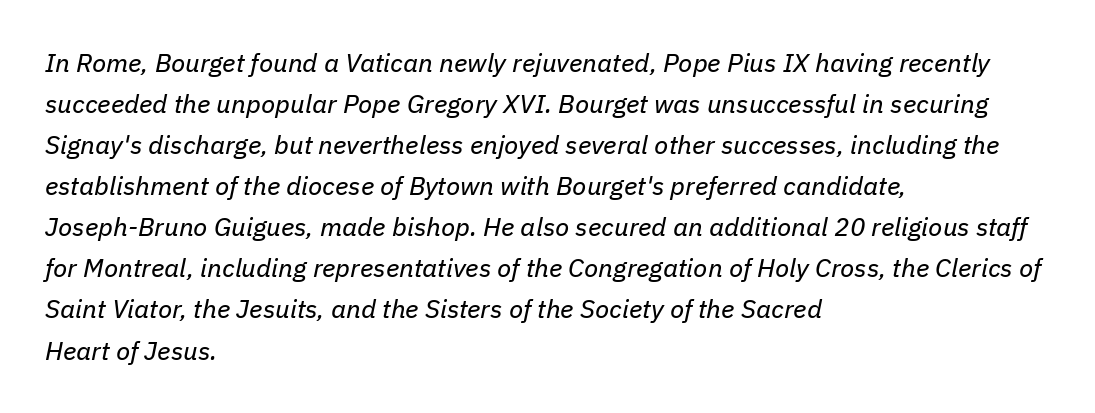
{"italic": "yes", "lean": "right", "slant_degrees": 11, "bold": "no", "underline": "no", "align": "left", "line_spacing": "normal", "line_spacing_ratio": 1.58, "letter_spacing": "normal", "letter_spacing_em": 0.0, "glyph_px": 26}
